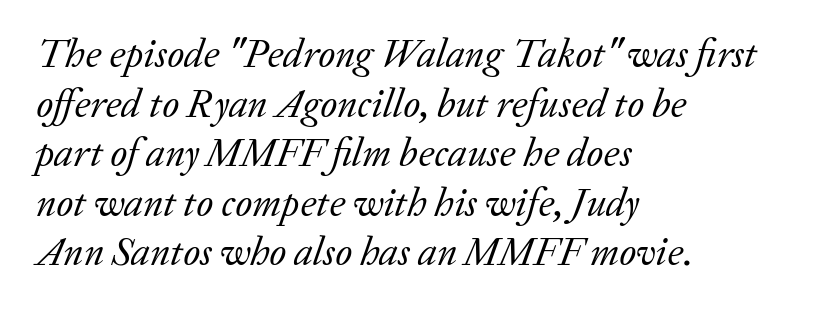
{"serif": "yes", "italic": "yes", "lean": "right", "slant_degrees": 20, "bold": "no", "weight": "regular", "width": "normal", "stroke_contrast": "low", "x_height": "medium", "monospaced": "no", "underline": "no", "align": "left", "line_spacing_ratio": 1.24, "letter_spacing": "normal", "letter_spacing_em": 0.0, "glyph_px": 40}
